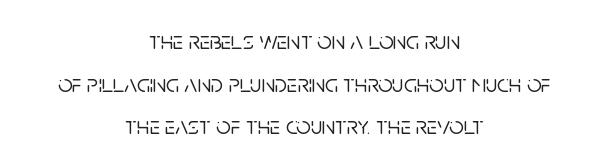
{"italic": "no", "underline": "no", "align": "center", "line_spacing_ratio": 1.71, "letter_spacing": "normal", "letter_spacing_em": 0.0, "glyph_px": 25}
